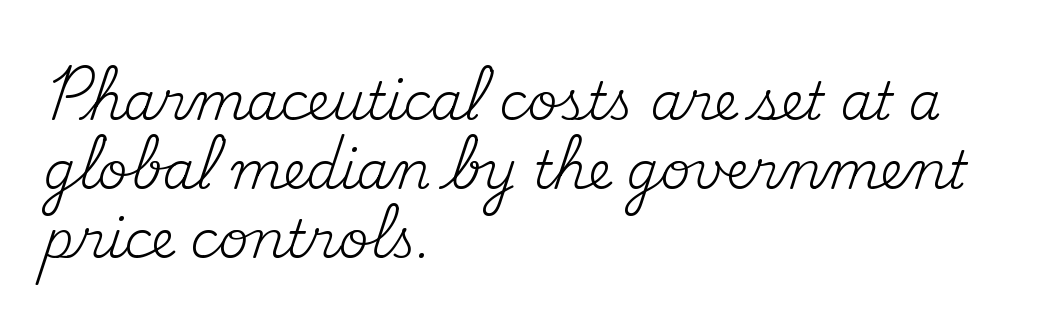
Look at the bottom of the vertical strokes: they flare into serifs here. These glyphs show unthickened strokes, regular width or finer. In CSS terms this would be text-align: left.
